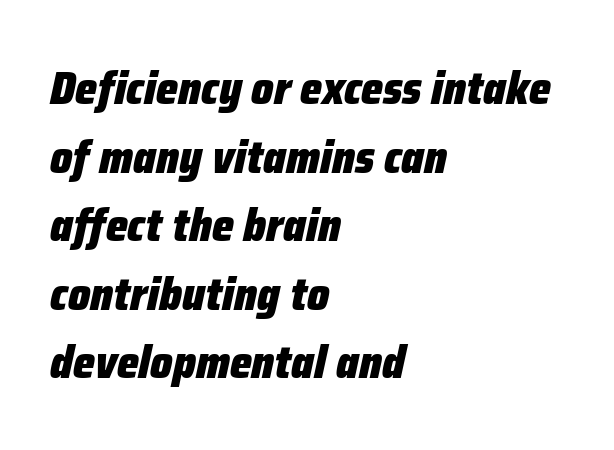
The image shows 47 px heavy, condensed type, italic (leaning right); set left-aligned, normal line spacing (1.46x), normal letter spacing, not underlined; low stroke contrast and a medium x-height.
